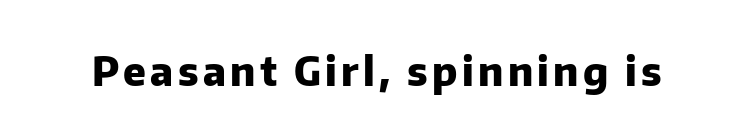
When letters stand straight like this, we call the style roman or upright. These words are printed bold, with thick strokes throughout. The designer went with a sans here, leaving each stem footless. Unmarked baselines from the first word to the last. This sample has the flowing, uneven cadence of proportional lettering.
